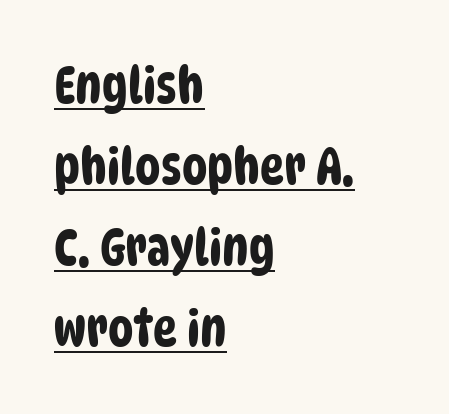
Q: Is the typeface a serif or a sans-serif typeface? A: Sans-serif.
Q: Is the text underlined? A: Yes.
Q: How is the paragraph aligned? A: Left-aligned.
Q: Is the spacing between letters normal or unusually wide? A: Normal.
Q: Is the spacing between lines tight, normal or loose? A: Normal.
Q: Width (condensed, normal, or wide)? A: Condensed.
Q: Stroke contrast? A: Low.
Q: x-height? A: Large.
Q: Monospaced? A: No.
